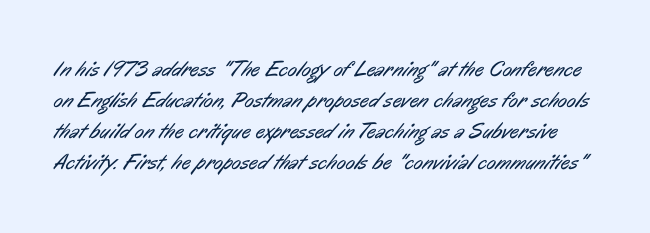
Ink coverage per letter is moderate at most. Check under the words: just untouched page. The type is set solid horizontally, with unmodified tracking. These lines sit exactly where default settings would place them.
